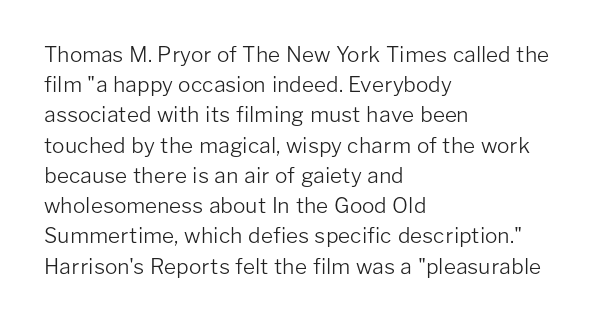
Q: Is the text bold? A: No.
Q: Is the text italic (slanted)? A: No, it is upright.
Q: Is the text underlined? A: No.
Q: How is the paragraph aligned? A: Left-aligned.
Q: Is the spacing between letters normal or unusually wide? A: Normal.
Q: Is the spacing between lines tight, normal or loose? A: Normal.
